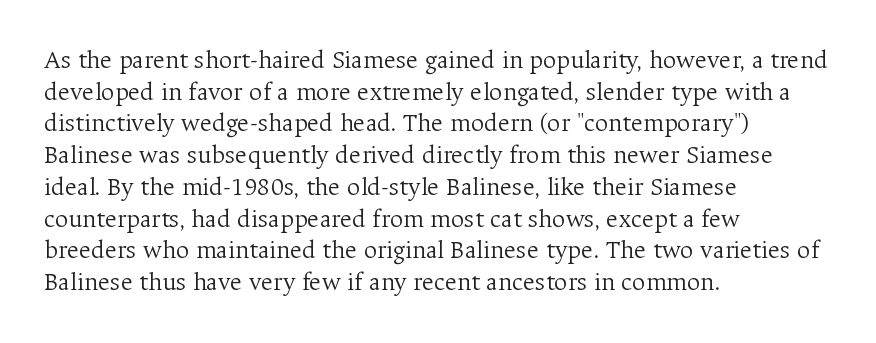
Q: Is the text bold? A: No.
Q: Is the text italic (slanted)? A: No, it is upright.
Q: Is the text underlined? A: No.
Q: How is the paragraph aligned? A: Left-aligned.
Q: Is the spacing between letters normal or unusually wide? A: Normal.
